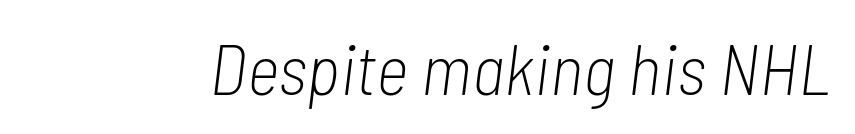
{"italic": "yes", "lean": "right", "slant_degrees": 7, "bold": "no", "weight": "light", "width": "condensed", "stroke_contrast": "low", "x_height": "medium", "monospaced": "no", "underline": "no", "letter_spacing": "normal", "letter_spacing_em": 0.0, "glyph_px": 71}
